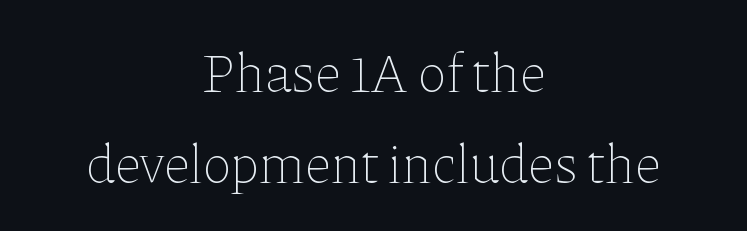
Letters rest on an invisible, unmarked baseline. Heft: none added — not bold. Horizontal bands of white between lines are of average thickness. In CSS terms this would be text-align: center. The typography opts for an upright posture over an oblique one.
